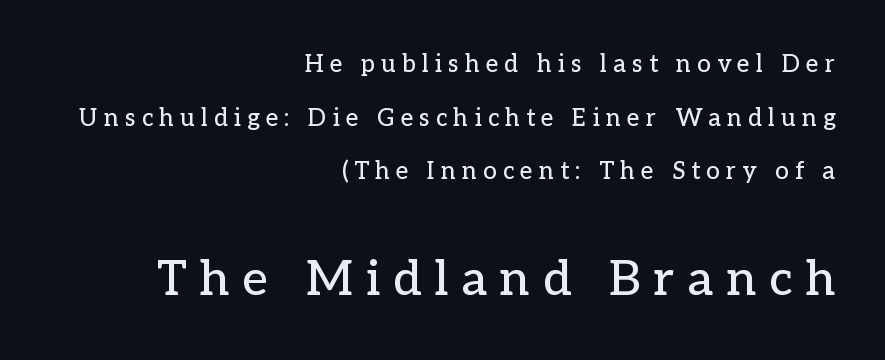
You could fit nearly another row in the gap between these rows. Old-style or modern, the face here clearly has serifs. The lines are quadded right. The letters advance in unequal steps, a hallmark of proportional type. A roman cut, with each character standing at attention.
